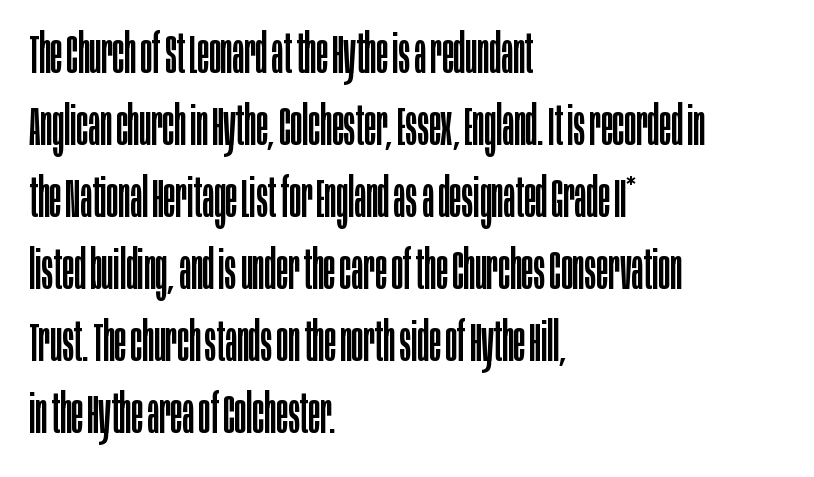
These lines are composed in type without serifs. Reading down the column, the eye jumps a familiar distance to each next line. Characters remain perfectly vertical along every line. The words here are not underlined. Each letter keeps its own natural width here, so spacing adapts to shape.
